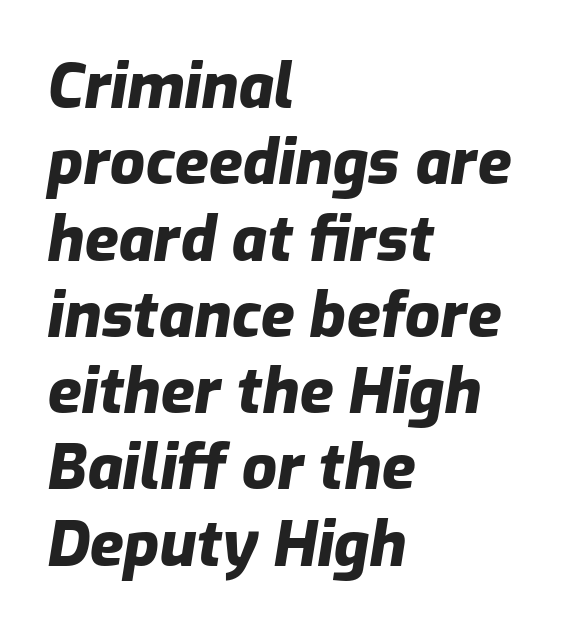
The letters sit at their default tracking, neither squeezed nor spread. Notice how thick the strokes are: this is what a full bold looks like. Unmarked baselines from the first word to the last. Notice how the passage keeps a crisp vertical edge on the left only. A typesetter would call this proportional, since set widths differ per character. Italic? Definitely — the glyphs are oblique.
